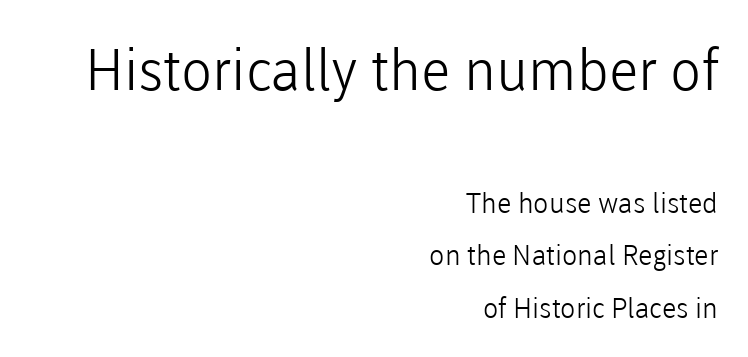
{"serif": "no", "italic": "no", "bold": "no", "weight": "light", "width": "normal", "stroke_contrast": "low", "x_height": "medium", "monospaced": "no", "underline": "no", "align": "right", "line_spacing_ratio": 1.88, "letter_spacing": "normal", "letter_spacing_em": 0.0, "larger_block": "first", "size_ratio": 2.04, "glyph_px": 57}
